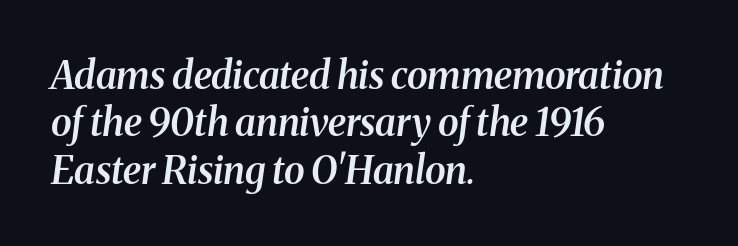
These lines keep a tight, regular rhythm from letter to letter. Casual observation: everything's shoved over to the left. Honestly, there is no underline to notice here at all. Every letter is mildly thick-stroked: semibold rather than bold. Italic: yes, the glyphs are oblique. Check where the strokes stop: tiny serifs finish them off.
